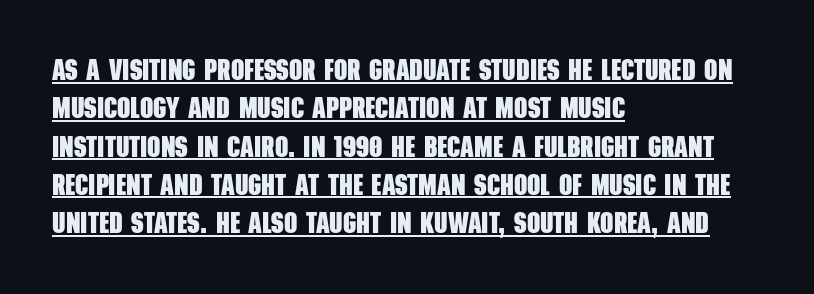
The image shows 29 px heavy, condensed sans-serif type; set left-aligned, normal line spacing (1.32x), normal letter spacing, underlined; low stroke contrast and a large x-height.
